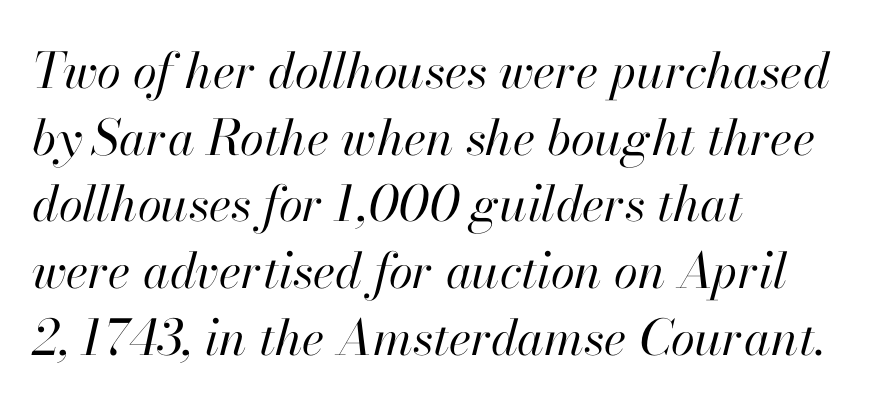
Q: Is the text bold? A: No.
Q: Is the text italic (slanted)? A: Yes, it leans right by about 13 degrees.
Q: Is the text underlined? A: No.
Q: How is the paragraph aligned? A: Left-aligned.
Q: Is the spacing between letters normal or unusually wide? A: Normal.
Q: Is the spacing between lines tight, normal or loose? A: Normal.
Q: Width (condensed, normal, or wide)? A: Normal.
Q: Stroke contrast? A: High.
Q: x-height? A: Small.
Q: Monospaced? A: No.
